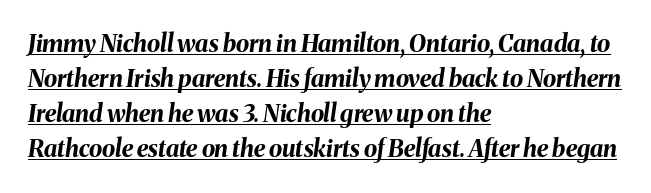
{"italic": "yes", "lean": "right", "slant_degrees": 8, "bold": "yes", "underline": "yes", "align": "left", "line_spacing": "normal", "line_spacing_ratio": 1.46, "letter_spacing": "normal", "letter_spacing_em": 0.0, "glyph_px": 24}
